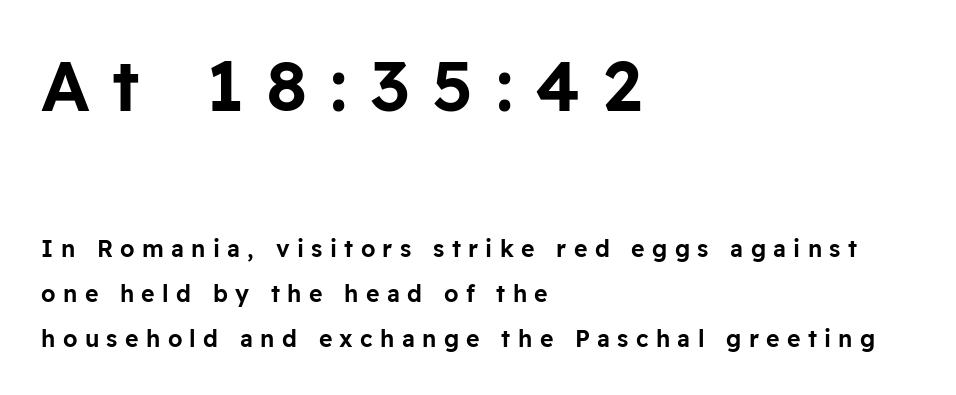
Layout note: lines flush left. Widely set lines give the paragraph a tall, airy silhouette. The type sits square on the baseline with zero lean. Bare-footed words on every line.
